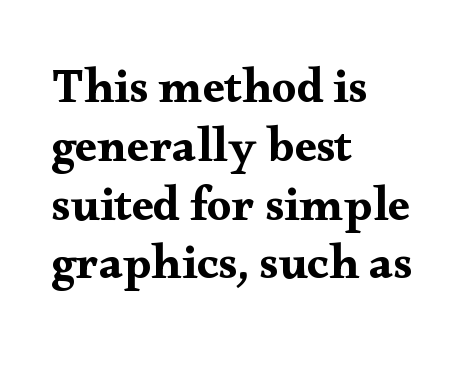
Q: Is the text italic (slanted)? A: No, it is upright.
Q: Is the typeface a serif or a sans-serif typeface? A: Serif.
Q: Is the text underlined? A: No.
Q: How is the paragraph aligned? A: Left-aligned.
Q: Is the spacing between letters normal or unusually wide? A: Normal.
Q: Width (condensed, normal, or wide)? A: Wide.
Q: Stroke contrast? A: Medium.
Q: x-height? A: Small.
Q: Monospaced? A: No.
